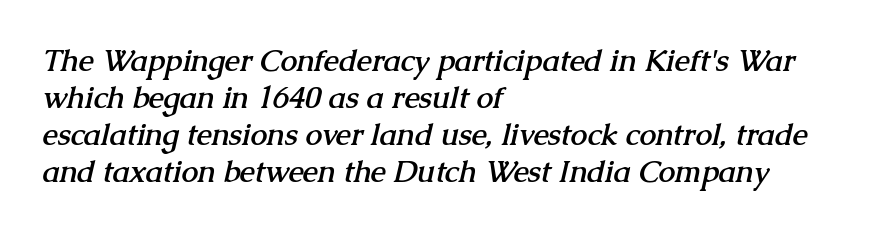
Q: Is the text bold? A: Yes.
Q: Is the typeface a serif or a sans-serif typeface? A: Serif.
Q: Is the text underlined? A: No.
Q: How is the paragraph aligned? A: Left-aligned.
Q: Is the spacing between letters normal or unusually wide? A: Normal.
Q: Width (condensed, normal, or wide)? A: Normal.
Q: Stroke contrast? A: Medium.
Q: x-height? A: Medium.
Q: Monospaced? A: No.
